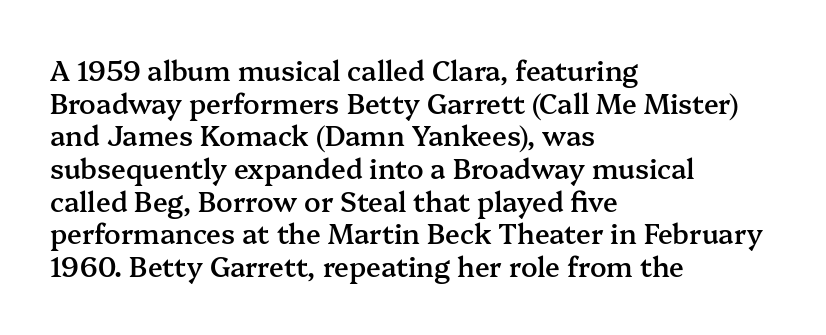
The rendering uses a semibold face; strokes are thickened but not to full bold. Inter-character spacing is left at the font's built-in metrics. Quick note: not italic, upright. Which margin do the lines hug? The left one — the right edge is uneven.
